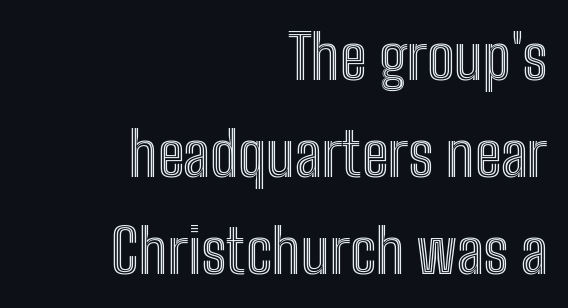
{"italic": "no", "width": "condensed", "x_height": "medium", "monospaced": "no", "underline": "no", "align": "right", "line_spacing": "normal", "line_spacing_ratio": 1.62, "letter_spacing": "normal", "letter_spacing_em": 0.0, "glyph_px": 60}
